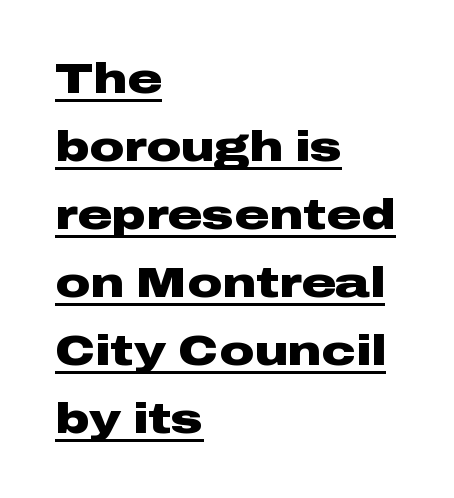
Q: Is the text bold? A: Yes.
Q: Is the text italic (slanted)? A: No, it is upright.
Q: Is the typeface a serif or a sans-serif typeface? A: Sans-serif.
Q: Is the text underlined? A: Yes.
Q: How is the paragraph aligned? A: Left-aligned.
Q: Is the spacing between letters normal or unusually wide? A: Normal.
Q: Is the spacing between lines tight, normal or loose? A: Normal.
Q: Width (condensed, normal, or wide)? A: Wide.
Q: Stroke contrast? A: Low.
Q: x-height? A: Medium.
Q: Monospaced? A: No.
